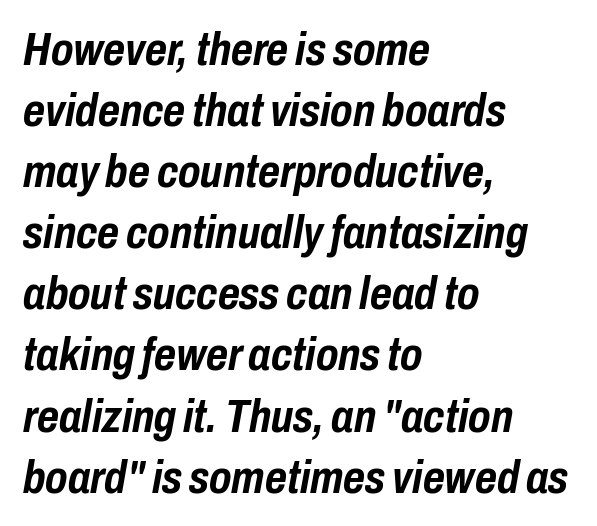
The image shows 47 px semibold, condensed type, italic (leaning right); set left-aligned, normal line spacing (1.3x), normal letter spacing, not underlined; low stroke contrast and a medium x-height.
